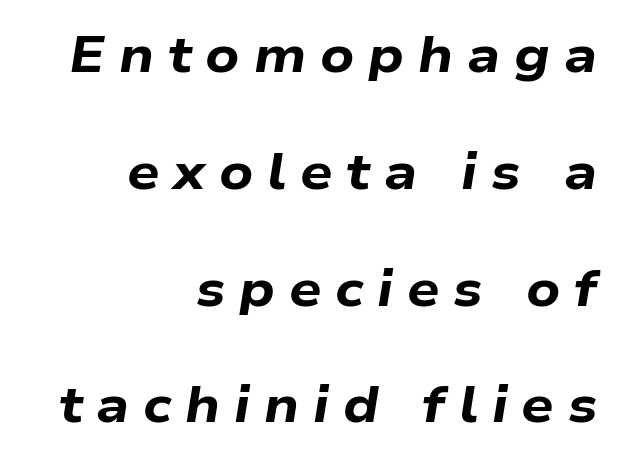
Anything drawn beneath the words? Only blank space. Spacing verdict: proportional, widths tailored to each character. Vertically, the passage feels expansive, rows floating well apart. How are the letters spaced? Widely, with obvious added tracking. Notice how the stems are inclined rather than vertical — that's the hallmark of italics.
